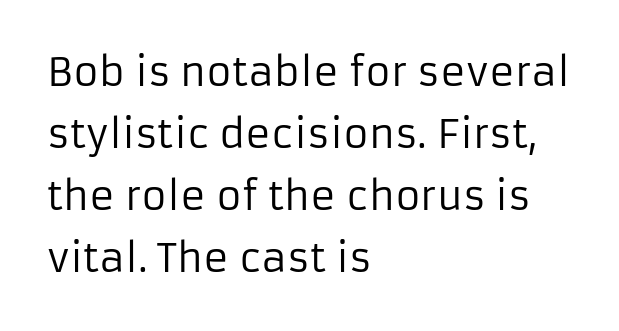
{"serif": "no", "italic": "no", "bold": "no", "weight": "regular", "width": "normal", "stroke_contrast": "low", "x_height": "medium", "monospaced": "no", "underline": "no", "align": "left", "line_spacing": "normal", "line_spacing_ratio": 1.59, "letter_spacing": "normal", "letter_spacing_em": 0.0, "glyph_px": 39}
